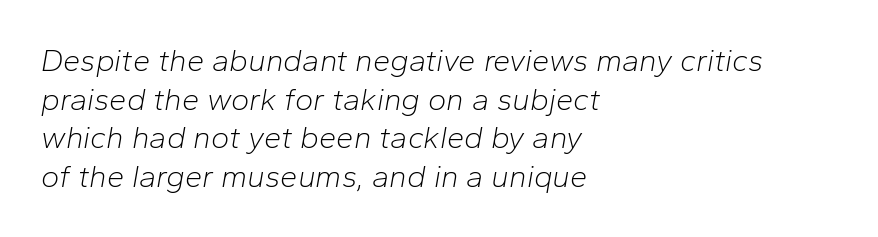
The image shows 31 px light type, italic (leaning right); set left-aligned, normal line spacing (1.25x), normal letter spacing, not underlined; low stroke contrast and a medium x-height.
